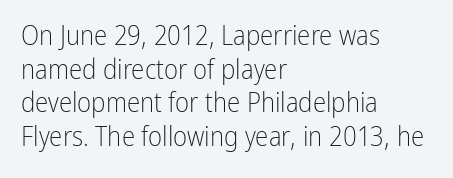
The image shows 27 px text type, upright; set left-aligned, normal line spacing (1.25x), normal letter spacing, not underlined.
